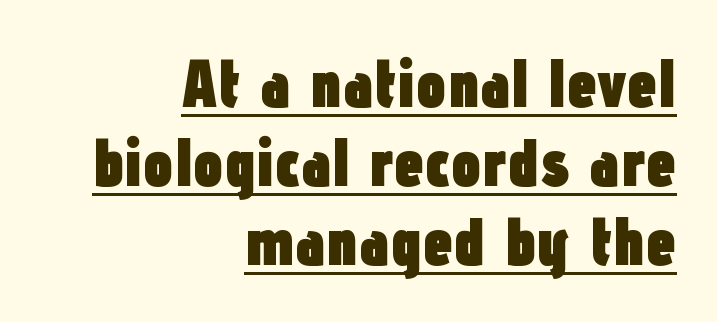
{"serif": "no", "italic": "no", "bold": "yes", "weight": "heavy", "width": "condensed", "stroke_contrast": "low", "x_height": "medium", "monospaced": "no", "underline": "yes", "align": "right", "line_spacing_ratio": 1.16, "letter_spacing": "normal", "letter_spacing_em": 0.0, "glyph_px": 68}
